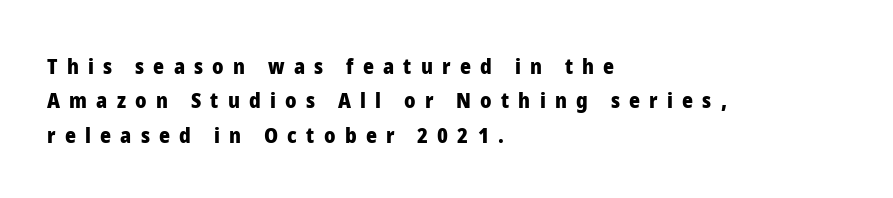
{"italic": "no", "bold": "yes", "underline": "no", "align": "left", "line_spacing": "normal", "line_spacing_ratio": 1.64, "letter_spacing": "wide", "letter_spacing_em": 0.44, "glyph_px": 21}
